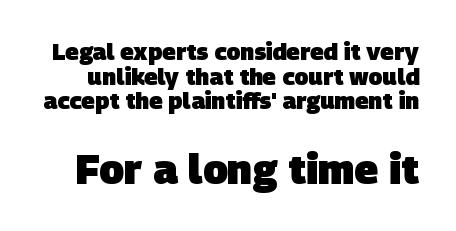
Q: Is the text bold? A: Yes.
Q: Is the typeface a serif or a sans-serif typeface? A: Sans-serif.
Q: Is the text underlined? A: No.
Q: Is the spacing between letters normal or unusually wide? A: Normal.
Q: Is the spacing between lines tight, normal or loose? A: Tight.
Q: Which block of text is set in a larger size, the first (top) or the second (bottom)? A: The second (bottom) one.
Q: Width (condensed, normal, or wide)? A: Normal.
Q: Stroke contrast? A: Low.
Q: x-height? A: Large.
Q: Monospaced? A: No.
